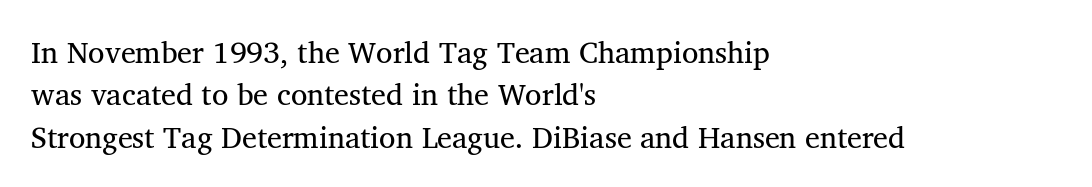
The image shows 30 px regular-weight serif type, upright; set left-aligned, normal line spacing (1.41x), normal letter spacing, not underlined; medium stroke contrast and a medium x-height.
